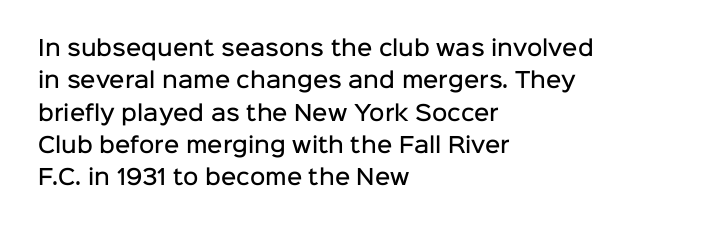
{"italic": "no", "bold": "semi", "underline": "no", "align": "left", "line_spacing": "normal", "line_spacing_ratio": 1.54, "letter_spacing": "normal", "letter_spacing_em": 0.0, "glyph_px": 21}
